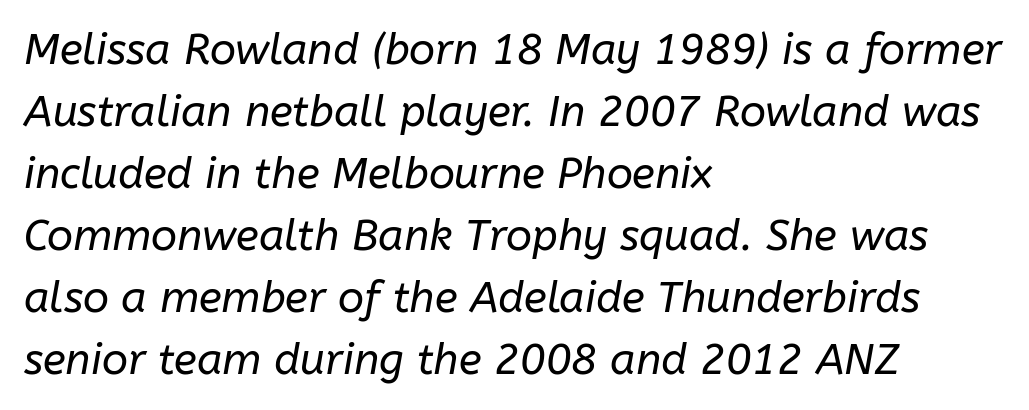
The image shows 43 px regular-weight type, italic (leaning right); set left-aligned, normal line spacing (1.44x), normal letter spacing, not underlined; low stroke contrast and a medium x-height.
